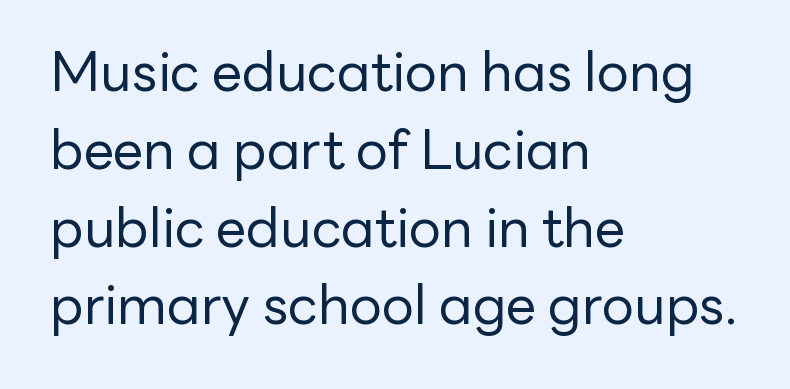
The image shows 54 px regular-weight sans-serif type, upright; set left-aligned, normal line spacing (1.44x), normal letter spacing, not underlined; low stroke contrast and a medium x-height.
